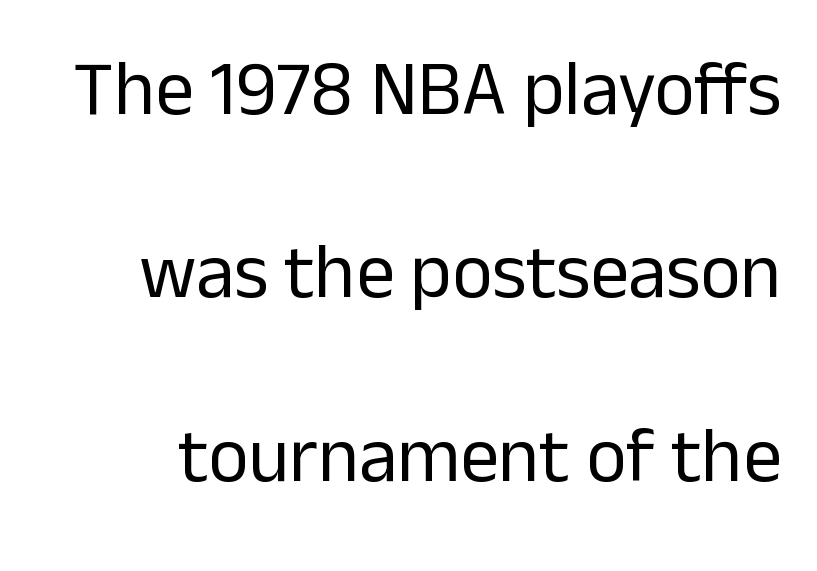
Q: Is the text bold? A: No.
Q: Is the text italic (slanted)? A: No, it is upright.
Q: Is the typeface a serif or a sans-serif typeface? A: Sans-serif.
Q: Is the text underlined? A: No.
Q: Is the spacing between letters normal or unusually wide? A: Normal.
Q: Is the spacing between lines tight, normal or loose? A: Loose.
Q: Width (condensed, normal, or wide)? A: Normal.
Q: Stroke contrast? A: Low.
Q: x-height? A: Medium.
Q: Monospaced? A: No.
